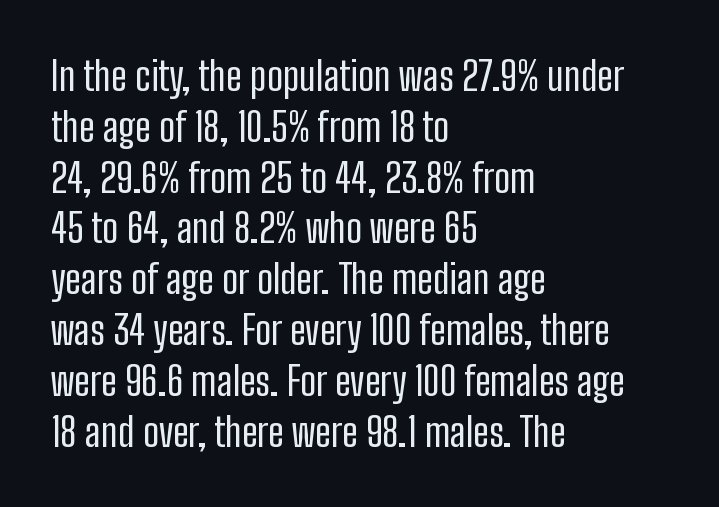
The image shows 40 px regular-weight, condensed sans-serif type, upright; set left-aligned, normal line spacing (1.27x), normal letter spacing, not underlined; low stroke contrast and a medium x-height.
